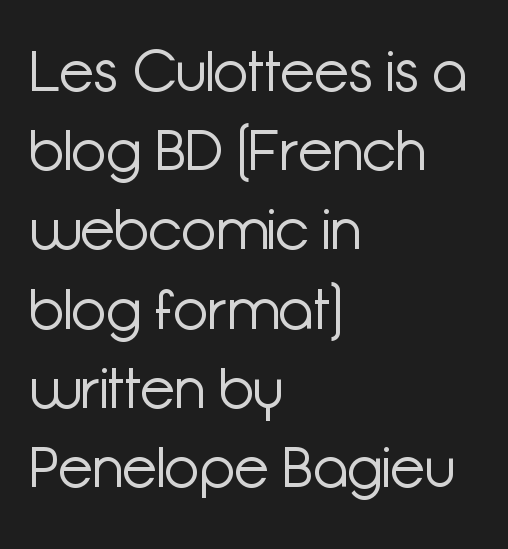
Q: Is the text bold? A: No.
Q: Is the text italic (slanted)? A: No, it is upright.
Q: Is the typeface a serif or a sans-serif typeface? A: Sans-serif.
Q: Is the text underlined? A: No.
Q: How is the paragraph aligned? A: Left-aligned.
Q: Is the spacing between letters normal or unusually wide? A: Normal.
Q: Is the spacing between lines tight, normal or loose? A: Normal.
Q: Width (condensed, normal, or wide)? A: Normal.
Q: Stroke contrast? A: Low.
Q: x-height? A: Medium.
Q: Monospaced? A: No.
